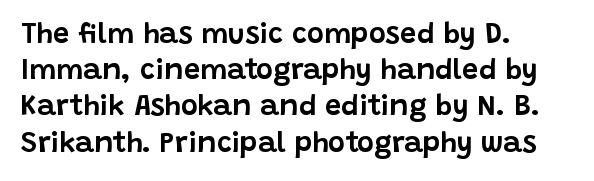
{"serif": "no", "italic": "no", "width": "normal", "stroke_contrast": "low", "x_height": "large", "monospaced": "no", "underline": "no", "align": "left", "line_spacing": "normal", "line_spacing_ratio": 1.25, "letter_spacing": "normal", "letter_spacing_em": 0.0, "glyph_px": 29}
